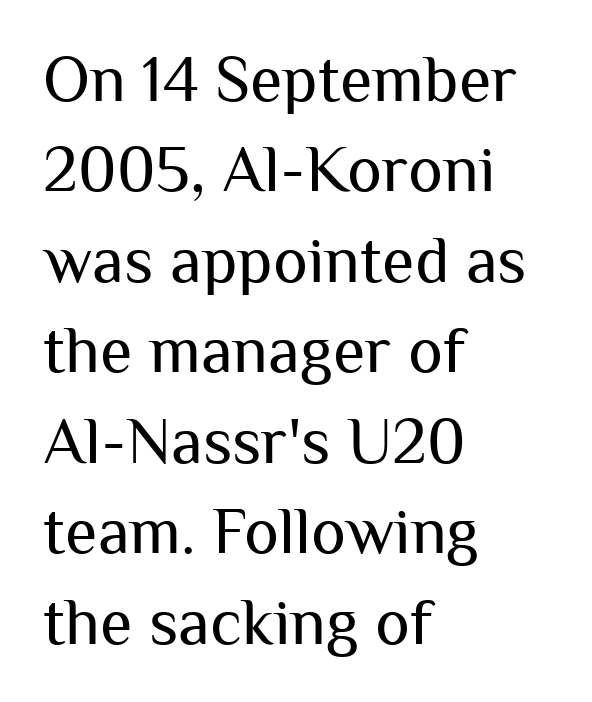
{"serif": "no", "italic": "no", "bold": "no", "weight": "regular", "width": "normal", "stroke_contrast": "medium", "x_height": "medium", "monospaced": "no", "underline": "no", "align": "left", "line_spacing": "normal", "line_spacing_ratio": 1.37, "letter_spacing": "normal", "letter_spacing_em": 0.0, "glyph_px": 66}
